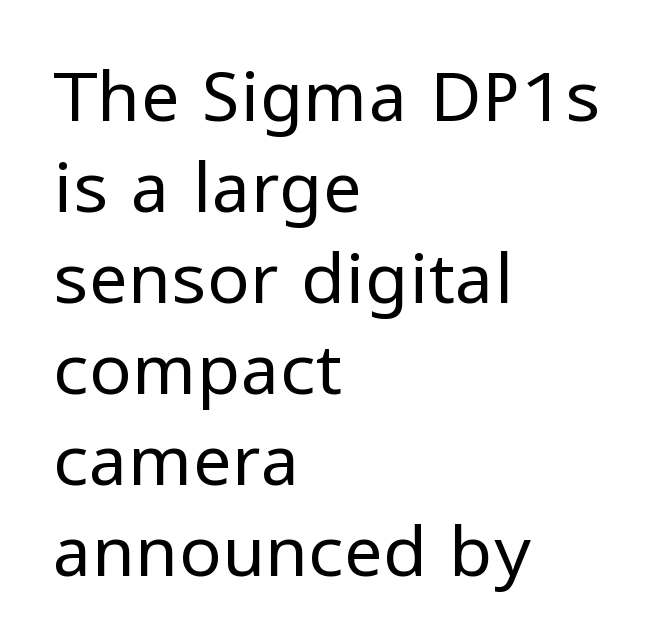
Q: Is the text bold? A: No.
Q: Is the text italic (slanted)? A: No, it is upright.
Q: Is the typeface a serif or a sans-serif typeface? A: Sans-serif.
Q: Is the text underlined? A: No.
Q: How is the paragraph aligned? A: Left-aligned.
Q: Is the spacing between letters normal or unusually wide? A: Normal.
Q: Is the spacing between lines tight, normal or loose? A: Normal.
Q: Width (condensed, normal, or wide)? A: Normal.
Q: Stroke contrast? A: Low.
Q: x-height? A: Medium.
Q: Monospaced? A: No.
